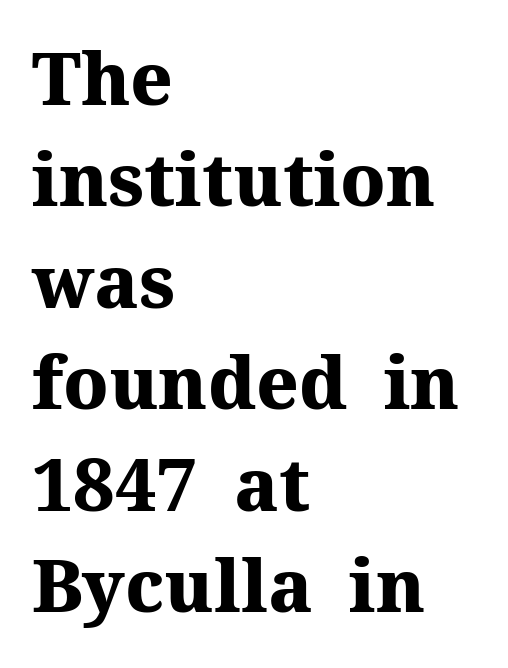
Q: Is the text bold? A: Yes.
Q: Is the text italic (slanted)? A: No, it is upright.
Q: Is the typeface a serif or a sans-serif typeface? A: Serif.
Q: Is the text underlined? A: No.
Q: How is the paragraph aligned? A: Left-aligned.
Q: Is the spacing between letters normal or unusually wide? A: Normal.
Q: Is the spacing between lines tight, normal or loose? A: Normal.
Q: Width (condensed, normal, or wide)? A: Normal.
Q: Stroke contrast? A: Medium.
Q: x-height? A: Medium.
Q: Monospaced? A: No.
